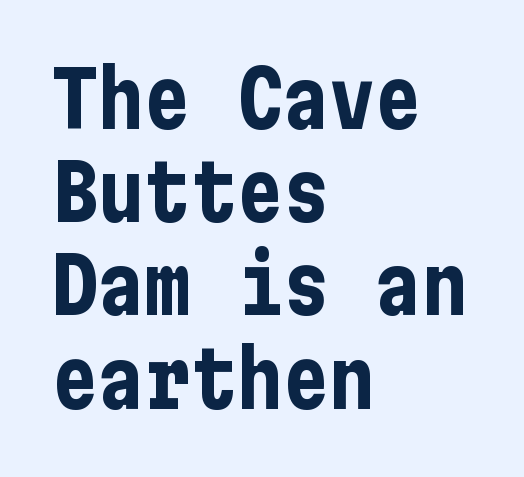
The image shows 77 px bold, condensed sans-serif type, upright; set left-aligned, line spacing 1.21x, normal letter spacing, not underlined; low stroke contrast and a medium x-height.
